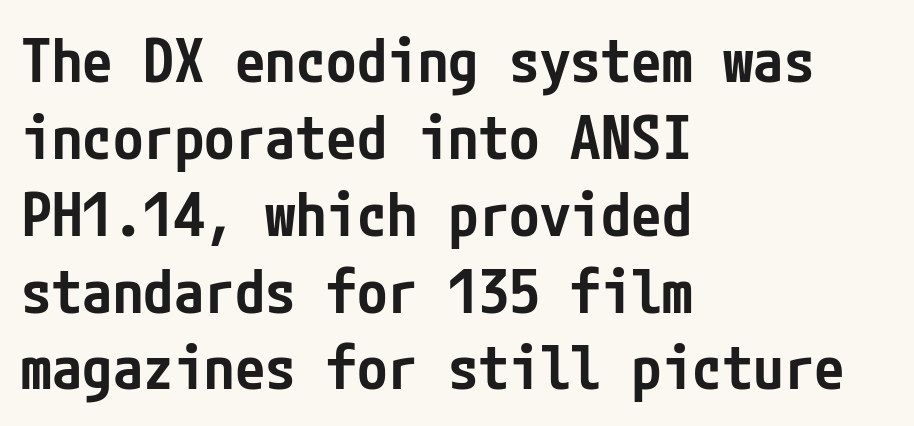
The image shows 61 px semibold, condensed sans-serif type, upright; set left-aligned, normal line spacing (1.26x), normal letter spacing, not underlined; low stroke contrast and a medium x-height.
